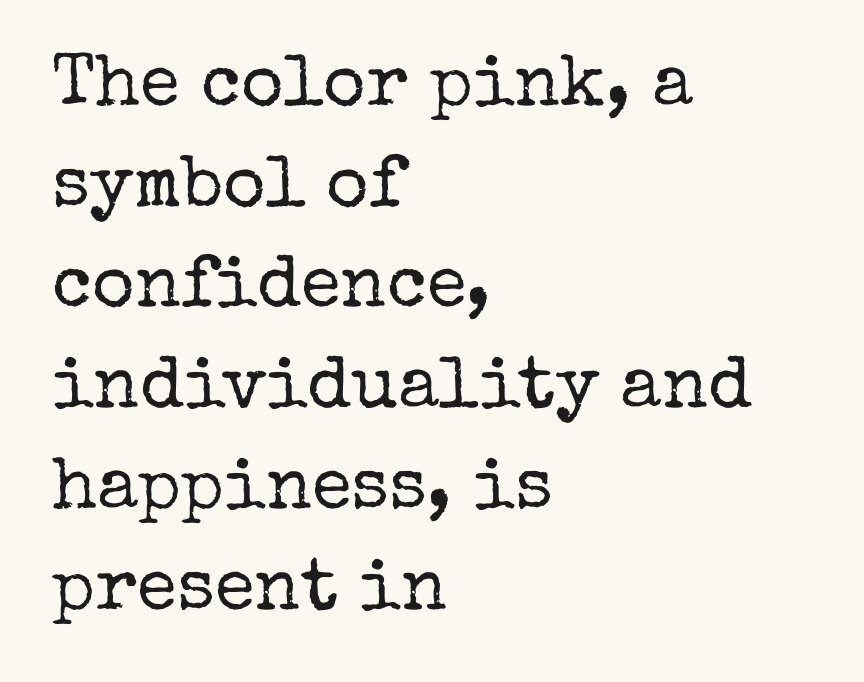
{"serif": "yes", "italic": "no", "bold": "no", "weight": "regular", "width": "normal", "stroke_contrast": "low", "x_height": "medium", "monospaced": "no", "underline": "no", "align": "left", "line_spacing": "normal", "line_spacing_ratio": 1.38, "letter_spacing": "normal", "letter_spacing_em": 0.0, "glyph_px": 73}
